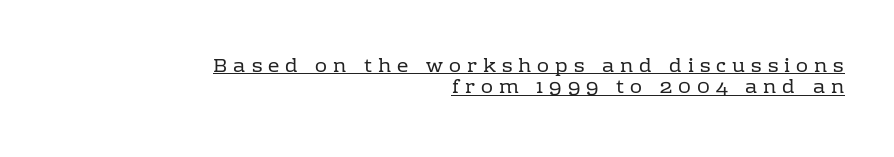
Q: Is the text bold? A: No.
Q: Is the text italic (slanted)? A: No, it is upright.
Q: Is the text underlined? A: Yes.
Q: How is the paragraph aligned? A: Right-aligned.
Q: Is the spacing between letters normal or unusually wide? A: Unusually wide.
Q: Is the spacing between lines tight, normal or loose? A: Tight.
